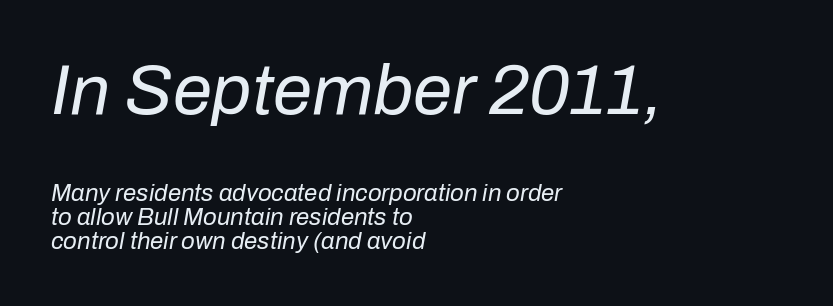
The rendering applies a slant to the glyphs. The passage shown is typed in a proportional face where columns would drift. The space between consecutive lines is stingy. Underlining? Definitely not there. Honestly, the letter spacing is just normal — you wouldn't notice it. The paragraph shown leans on its left margin.
